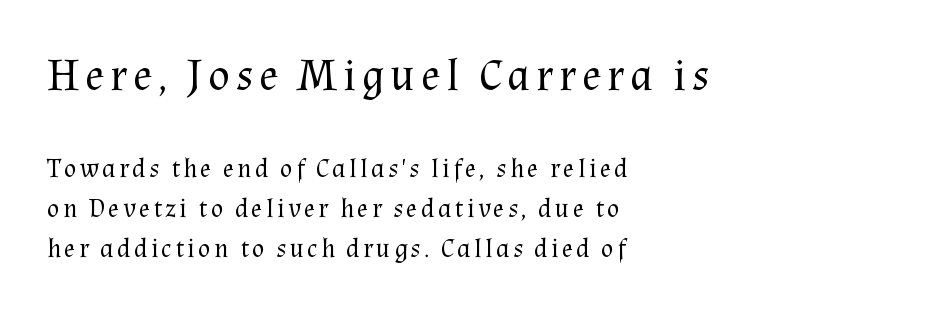
The image shows 45 px regular-weight type, upright; set left-aligned, normal line spacing (1.54x), not underlined; the first (top) block is 1.73x larger; medium stroke contrast and a medium x-height.
